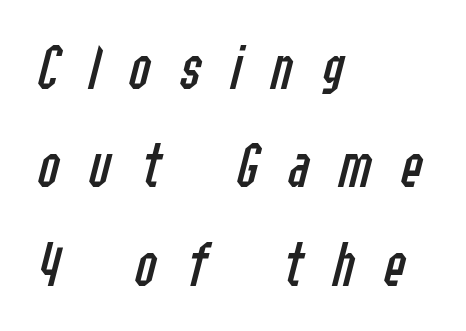
Q: Is the text bold? A: No.
Q: Is the text italic (slanted)? A: Yes, it leans right by about 14 degrees.
Q: Is the text underlined? A: No.
Q: How is the paragraph aligned? A: Left-aligned.
Q: Is the spacing between letters normal or unusually wide? A: Unusually wide.
Q: Is the spacing between lines tight, normal or loose? A: Normal.
Q: Width (condensed, normal, or wide)? A: Condensed.
Q: Stroke contrast? A: Low.
Q: x-height? A: Medium.
Q: Monospaced? A: No.
